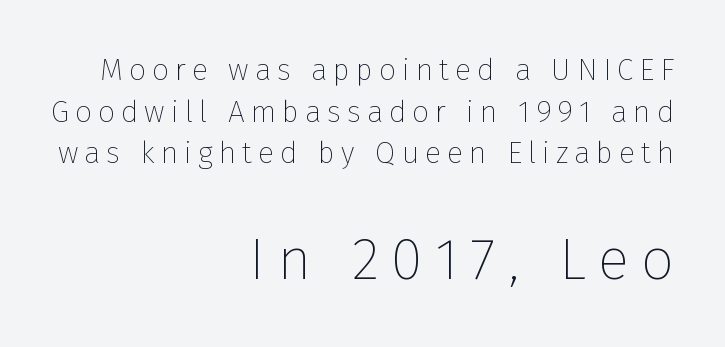
Q: Is the text bold? A: No.
Q: Is the text italic (slanted)? A: No, it is upright.
Q: Is the typeface a serif or a sans-serif typeface? A: Sans-serif.
Q: Is the text underlined? A: No.
Q: How is the paragraph aligned? A: Right-aligned.
Q: Is the spacing between letters normal or unusually wide? A: Unusually wide.
Q: Is the spacing between lines tight, normal or loose? A: Normal.
Q: Which block of text is set in a larger size, the first (top) or the second (bottom)? A: The second (bottom) one.
Q: Width (condensed, normal, or wide)? A: Normal.
Q: Stroke contrast? A: Low.
Q: x-height? A: Medium.
Q: Monospaced? A: No.
